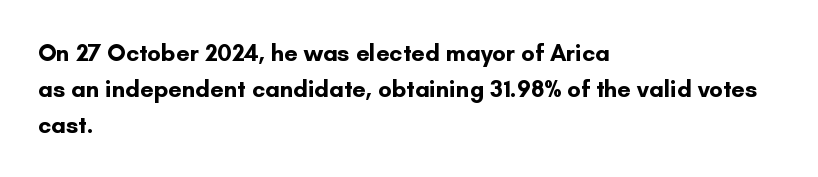
Q: Is the text bold? A: Yes.
Q: Is the text italic (slanted)? A: No, it is upright.
Q: Is the text underlined? A: No.
Q: How is the paragraph aligned? A: Left-aligned.
Q: Is the spacing between letters normal or unusually wide? A: Normal.
Q: Is the spacing between lines tight, normal or loose? A: Normal.
